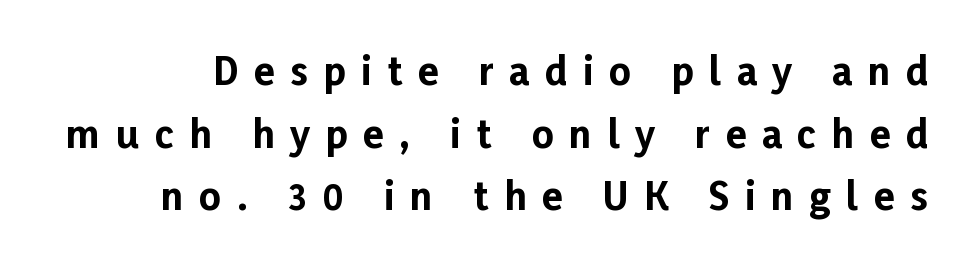
Q: Is the text bold? A: Yes.
Q: Is the text italic (slanted)? A: No, it is upright.
Q: Is the typeface a serif or a sans-serif typeface? A: Sans-serif.
Q: Is the text underlined? A: No.
Q: Is the spacing between letters normal or unusually wide? A: Unusually wide.
Q: Is the spacing between lines tight, normal or loose? A: Normal.
Q: Width (condensed, normal, or wide)? A: Normal.
Q: Stroke contrast? A: Low.
Q: x-height? A: Medium.
Q: Monospaced? A: No.
